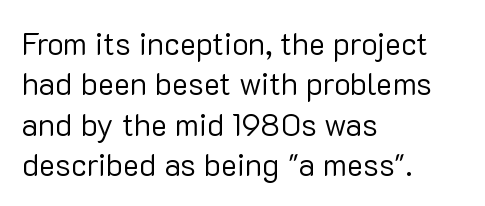
The image shows 31 px regular-weight sans-serif type, upright; set left-aligned, normal line spacing (1.3x), normal letter spacing, not underlined; low stroke contrast and a medium x-height.
